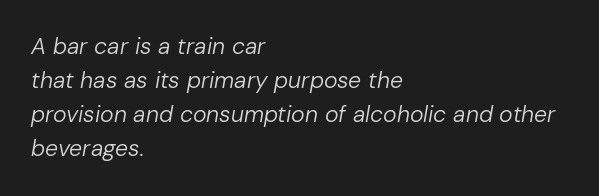
Q: Is the text bold? A: No.
Q: Is the text italic (slanted)? A: Yes, it leans right by about 10 degrees.
Q: Is the text underlined? A: No.
Q: How is the paragraph aligned? A: Left-aligned.
Q: Is the spacing between letters normal or unusually wide? A: Normal.
Q: Is the spacing between lines tight, normal or loose? A: Normal.
